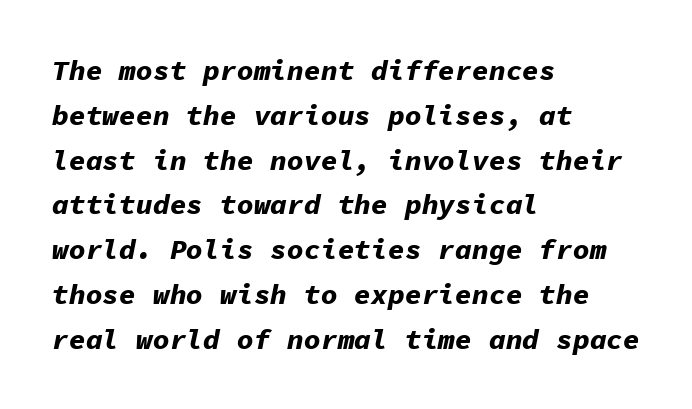
{"italic": "yes", "lean": "right", "slant_degrees": 11, "bold": "yes", "weight": "bold", "width": "normal", "stroke_contrast": "low", "x_height": "medium", "monospaced": "yes", "underline": "no", "align": "left", "line_spacing": "normal", "line_spacing_ratio": 1.6, "letter_spacing": "normal", "letter_spacing_em": 0.0, "glyph_px": 28}
